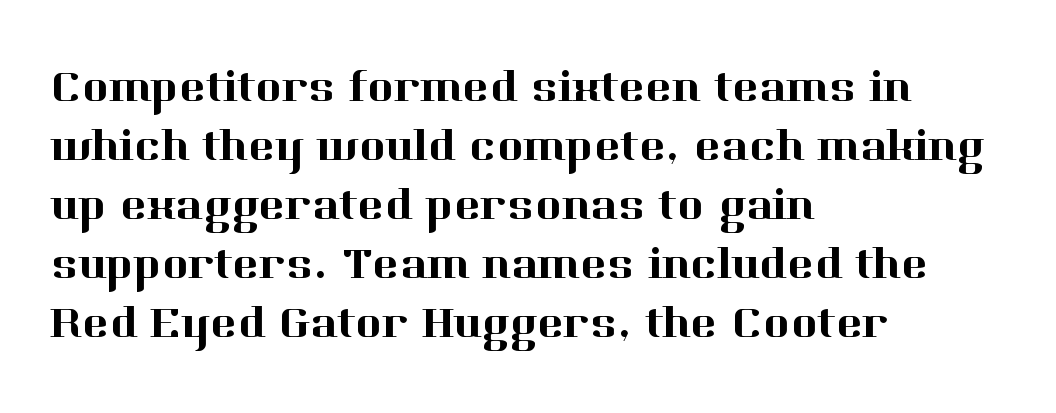
Any mark beneath the type? The region is blank. Left-aligned paragraph, ragged on the right. Note the varied advance widths — an 'i' is clearly narrower than an 'm'. The passage shown is typeset with a serif family. This sample uses plain, unmodified letter spacing.
